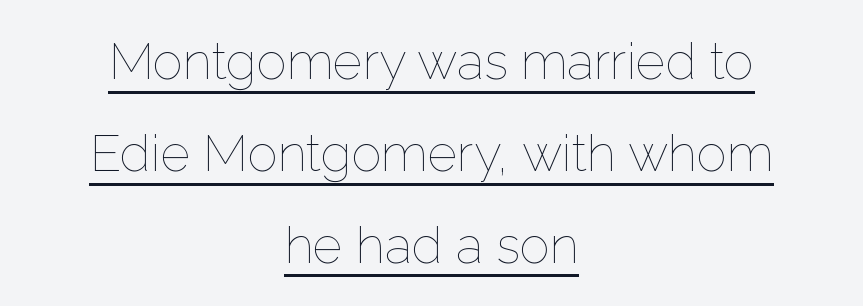
The image shows 51 px thin type, upright; set centered, line spacing 1.8x, normal letter spacing, underlined; low stroke contrast and a medium x-height.
